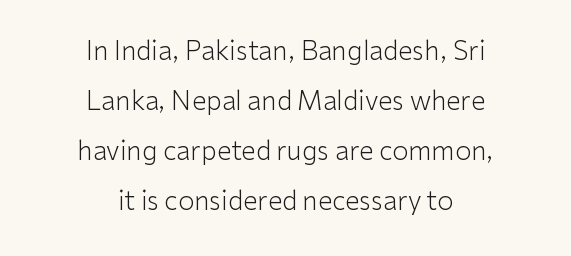
{"italic": "no", "bold": "no", "underline": "no", "align": "center", "line_spacing": "loose", "line_spacing_ratio": 1.92, "letter_spacing": "normal", "letter_spacing_em": 0.0, "glyph_px": 26}
